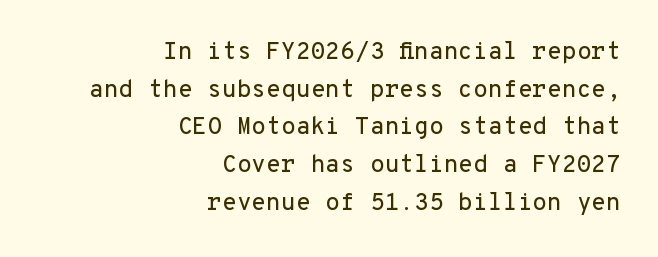
The image shows 24 px text type, upright; set right-aligned, normal line spacing (1.57x), normal letter spacing, not underlined.
